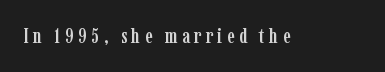
Q: Is the text italic (slanted)? A: No, it is upright.
Q: Is the text underlined? A: No.
Q: Is the spacing between letters normal or unusually wide? A: Unusually wide.
